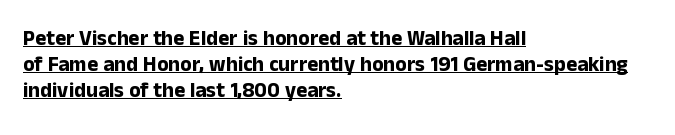
{"italic": "no", "bold": "yes", "underline": "yes", "align": "left", "line_spacing": "normal", "line_spacing_ratio": 1.25, "letter_spacing": "normal", "letter_spacing_em": 0.0, "glyph_px": 21}
